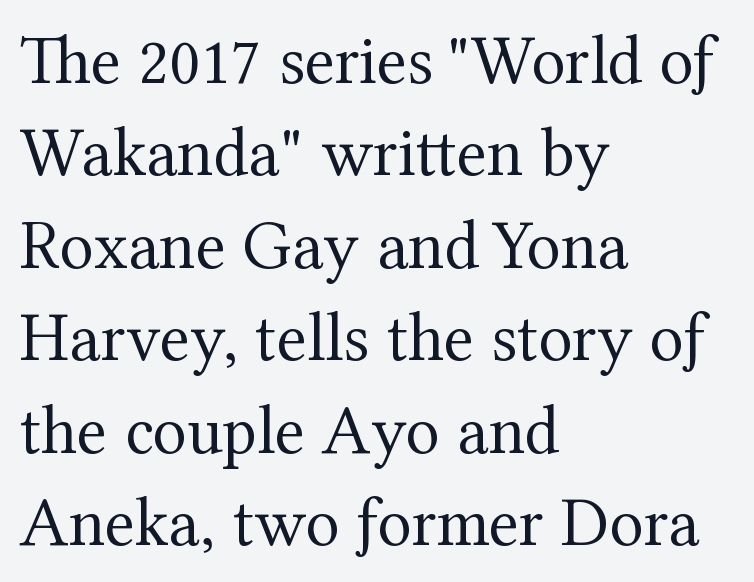
Lines of text with bare space underneath. Weight: regular or lighter. The face used here is proportionally spaced, like ordinary book or web type. This is the regular roman posture of the typeface.
